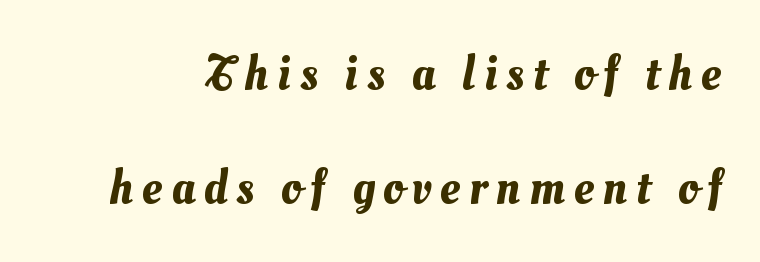
Q: Is the text underlined? A: No.
Q: Is the spacing between lines tight, normal or loose? A: Loose.
Q: Width (condensed, normal, or wide)? A: Normal.
Q: Stroke contrast? A: Medium.
Q: x-height? A: Small.
Q: Monospaced? A: No.
